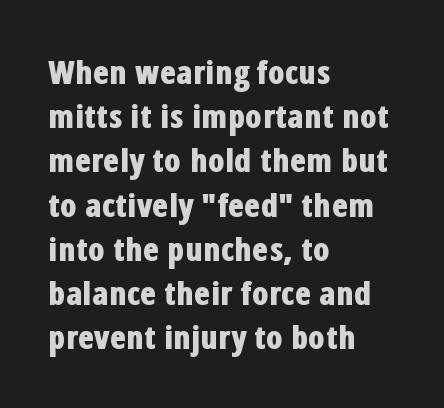
Q: Is the text bold? A: Yes.
Q: Is the text italic (slanted)? A: No, it is upright.
Q: Is the typeface a serif or a sans-serif typeface? A: Sans-serif.
Q: Is the text underlined? A: No.
Q: How is the paragraph aligned? A: Left-aligned.
Q: Is the spacing between letters normal or unusually wide? A: Normal.
Q: Is the spacing between lines tight, normal or loose? A: Normal.
Q: Width (condensed, normal, or wide)? A: Condensed.
Q: Stroke contrast? A: Low.
Q: x-height? A: Medium.
Q: Monospaced? A: No.
